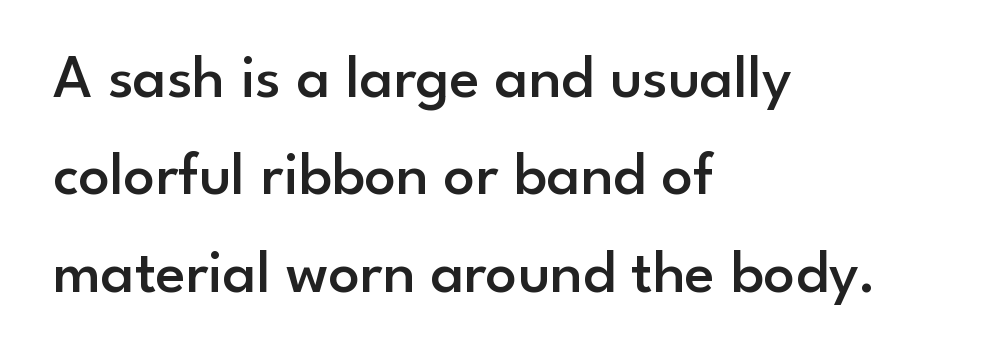
Notice how the stems are strictly vertical — no italics here. Is this a fixed-width face? No — the glyphs have proportional, varying widths. Is the block centered? No — it sits flush against the left margin. Is the type bold? Partly — it's a semibold, heavier than regular but not fully bold.
